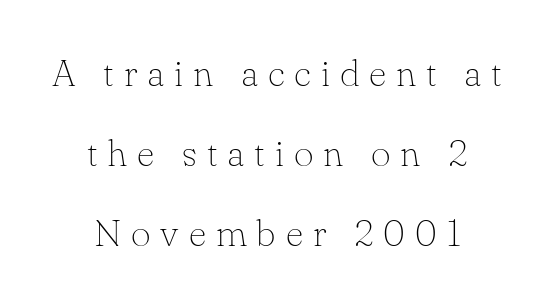
The image shows 38 px thin serif type, upright; set centered, loose line spacing (2.1x), unusually wide letter spacing (+0.26 em), not underlined; low stroke contrast and a small x-height.
